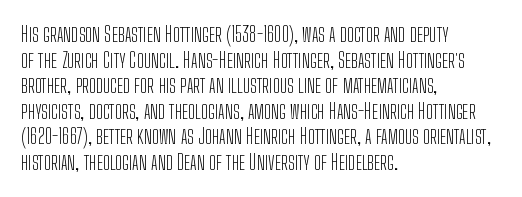
{"italic": "no", "bold": "no", "underline": "no", "align": "left", "line_spacing_ratio": 1.22, "letter_spacing": "normal", "letter_spacing_em": 0.0, "glyph_px": 21}
